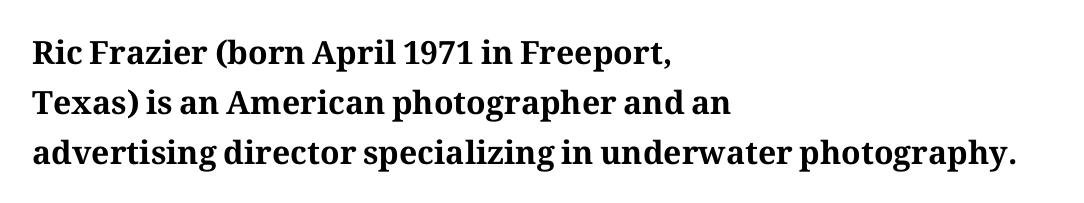
{"serif": "yes", "italic": "no", "bold": "yes", "weight": "bold", "width": "normal", "stroke_contrast": "medium", "x_height": "medium", "monospaced": "no", "underline": "no", "align": "left", "line_spacing": "normal", "line_spacing_ratio": 1.56, "letter_spacing": "normal", "letter_spacing_em": 0.0, "glyph_px": 32}
